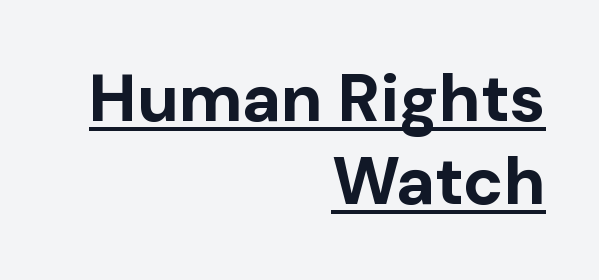
{"serif": "no", "italic": "no", "bold": "yes", "weight": "bold", "width": "normal", "stroke_contrast": "low", "x_height": "medium", "monospaced": "no", "underline": "yes", "align": "right", "line_spacing_ratio": 1.24, "letter_spacing": "normal", "letter_spacing_em": 0.0, "glyph_px": 67}
